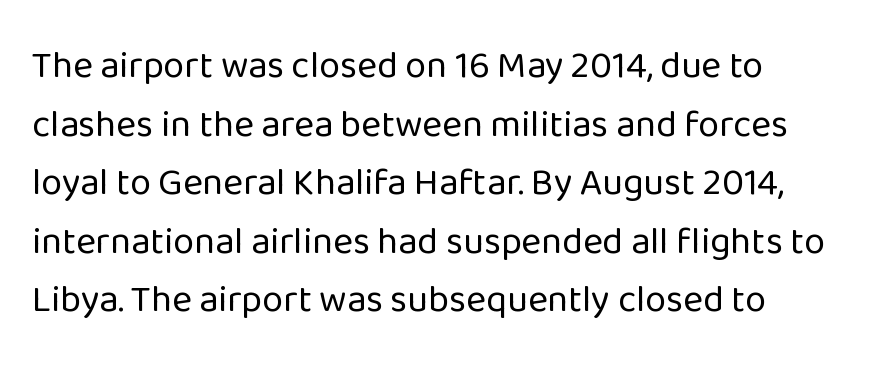
{"serif": "no", "italic": "no", "bold": "no", "weight": "regular", "width": "normal", "stroke_contrast": "low", "x_height": "medium", "monospaced": "no", "underline": "no", "align": "left", "line_spacing": "normal", "line_spacing_ratio": 1.54, "letter_spacing": "normal", "letter_spacing_em": 0.0, "glyph_px": 38}
